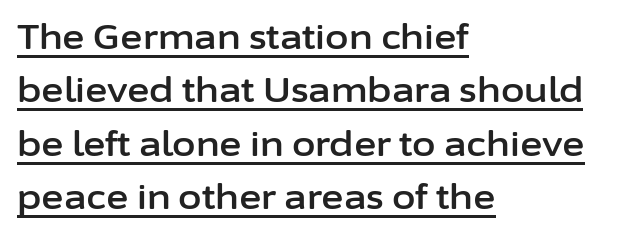
Style check: upright. Left-aligned paragraph, ragged on the right. A sans-serif font was chosen for this passage. You could not count columns in this text — the font is proportionally spaced. The designer left line spacing at the default.
